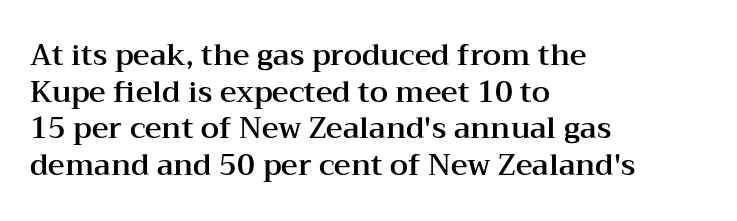
Q: Is the text italic (slanted)? A: No, it is upright.
Q: Is the typeface a serif or a sans-serif typeface? A: Serif.
Q: Is the text underlined? A: No.
Q: How is the paragraph aligned? A: Left-aligned.
Q: Is the spacing between letters normal or unusually wide? A: Normal.
Q: Is the spacing between lines tight, normal or loose? A: Normal.
Q: Width (condensed, normal, or wide)? A: Wide.
Q: Stroke contrast? A: Medium.
Q: x-height? A: Medium.
Q: Monospaced? A: No.
